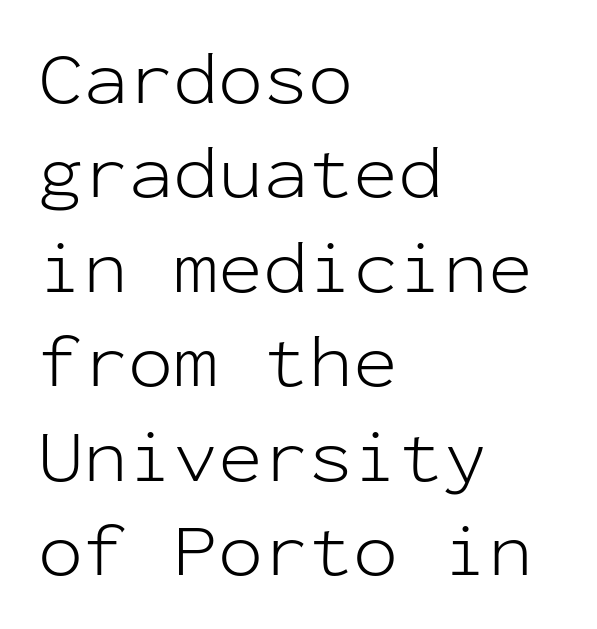
The image shows 75 px light sans-serif type, upright, monospaced; set left-aligned, normal line spacing (1.26x), normal letter spacing, not underlined; low stroke contrast and a medium x-height.
